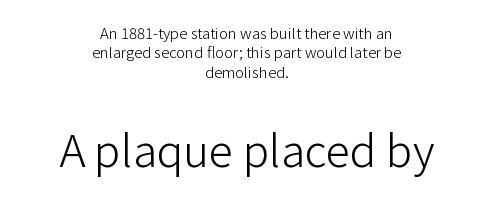
{"serif": "no", "italic": "no", "bold": "no", "weight": "light", "width": "normal", "stroke_contrast": "low", "x_height": "medium", "monospaced": "no", "underline": "no", "align": "center", "line_spacing": "normal", "line_spacing_ratio": 1.3, "letter_spacing": "normal", "letter_spacing_em": 0.0, "larger_block": "second", "size_ratio": 2.93, "glyph_px": 44}
